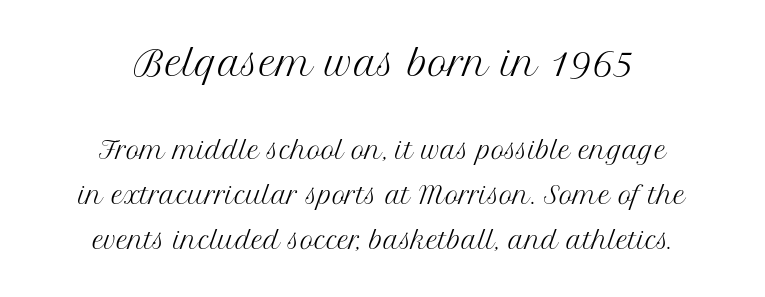
Q: Is the text bold? A: No.
Q: Is the text italic (slanted)? A: Yes.
Q: Is the text underlined? A: No.
Q: How is the paragraph aligned? A: Centered.
Q: Is the spacing between letters normal or unusually wide? A: Normal.
Q: Is the spacing between lines tight, normal or loose? A: Loose.
Q: Which block of text is set in a larger size, the first (top) or the second (bottom)? A: The first (top) one.
Q: Width (condensed, normal, or wide)? A: Normal.
Q: Stroke contrast? A: Medium.
Q: x-height? A: Medium.
Q: Monospaced? A: No.
